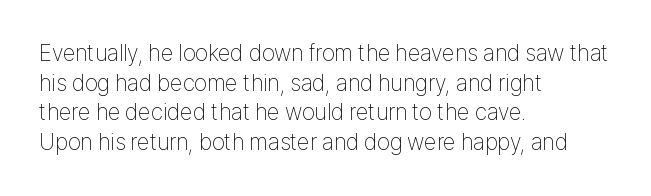
{"italic": "no", "bold": "no", "underline": "no", "align": "left", "line_spacing": "normal", "line_spacing_ratio": 1.29, "letter_spacing": "normal", "letter_spacing_em": 0.0, "glyph_px": 23}
